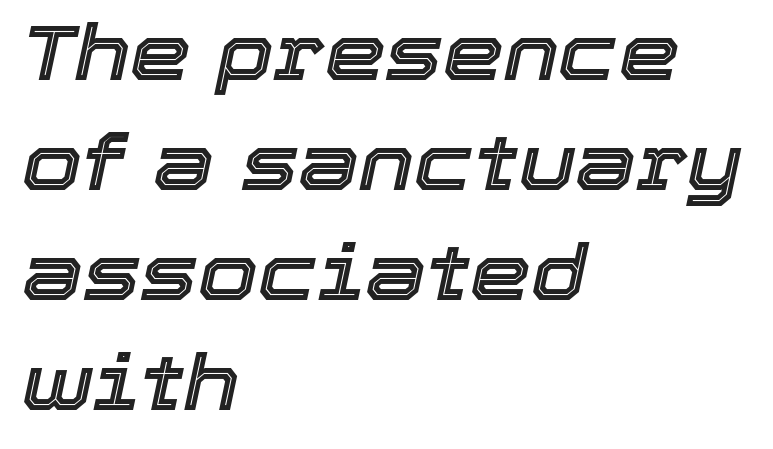
The image shows 77 px text type, italic (leaning right); set left-aligned, normal line spacing (1.43x), normal letter spacing, not underlined; a medium x-height.
